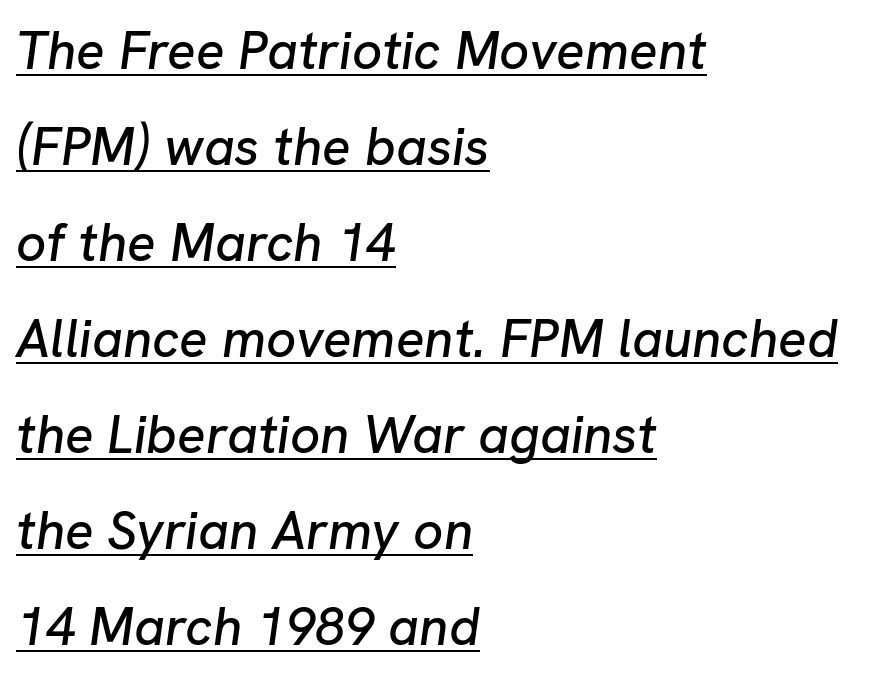
The image shows 53 px text type, italic (leaning right); set left-aligned, line spacing 1.81x, normal letter spacing, underlined; low stroke contrast and a medium x-height.
